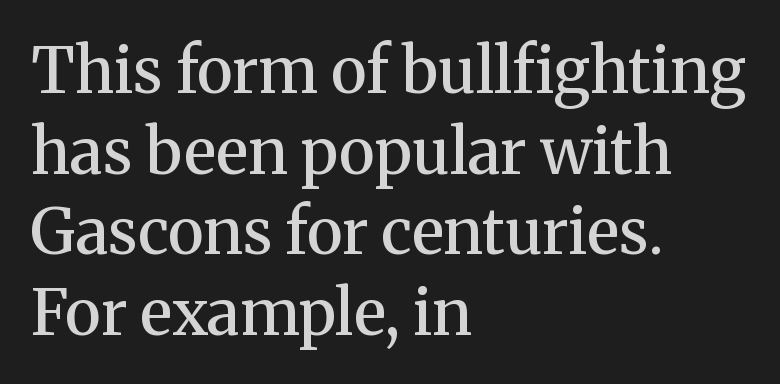
The image shows 63 px semibold serif type, upright; set left-aligned, normal line spacing (1.28x), normal letter spacing, not underlined; medium stroke contrast and a medium x-height.
